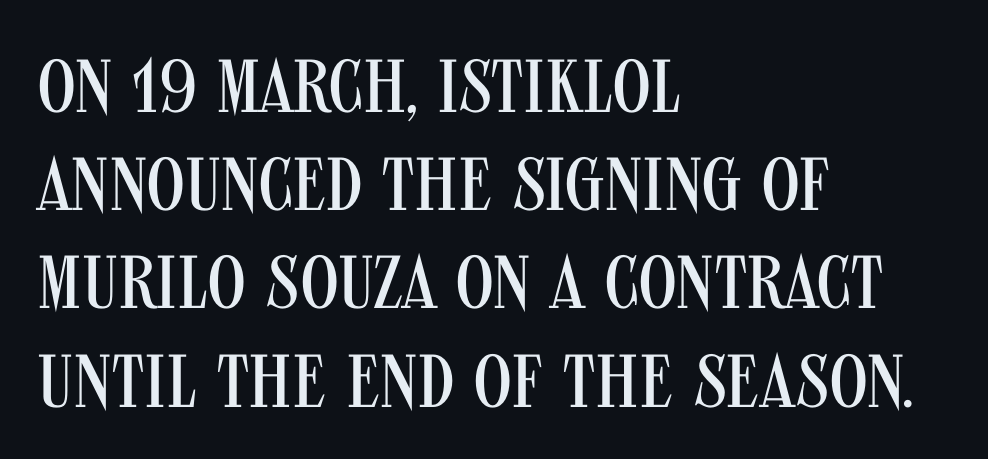
Q: Is the text bold? A: No.
Q: Is the text italic (slanted)? A: No, it is upright.
Q: Is the typeface a serif or a sans-serif typeface? A: Sans-serif.
Q: Is the text underlined? A: No.
Q: How is the paragraph aligned? A: Left-aligned.
Q: Is the spacing between letters normal or unusually wide? A: Normal.
Q: Is the spacing between lines tight, normal or loose? A: Normal.
Q: Width (condensed, normal, or wide)? A: Condensed.
Q: Stroke contrast? A: Medium.
Q: x-height? A: Large.
Q: Monospaced? A: No.
